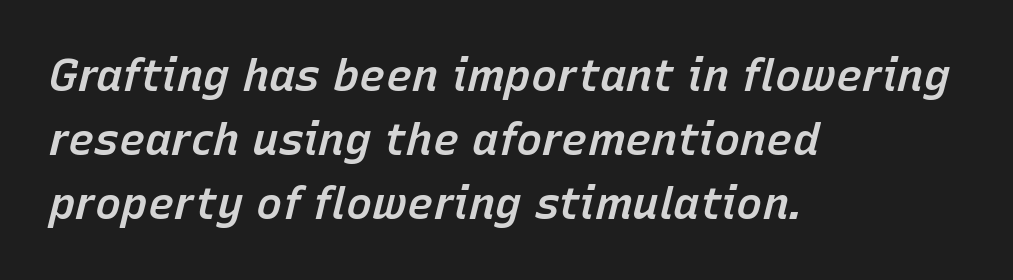
The glyphs look as if they've been sheared to an angle. Each row of text sits above clean, open space. Note the varied advance widths — an 'i' is clearly narrower than an 'm'. The typesetter chose a ragged-right arrangement here.
